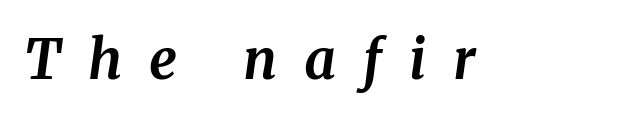
{"serif": "yes", "italic": "yes", "lean": "right", "slant_degrees": 8, "bold": "yes", "weight": "bold", "width": "normal", "stroke_contrast": "medium", "x_height": "medium", "monospaced": "no", "underline": "no", "letter_spacing": "wide", "letter_spacing_em": 0.49, "glyph_px": 55}
